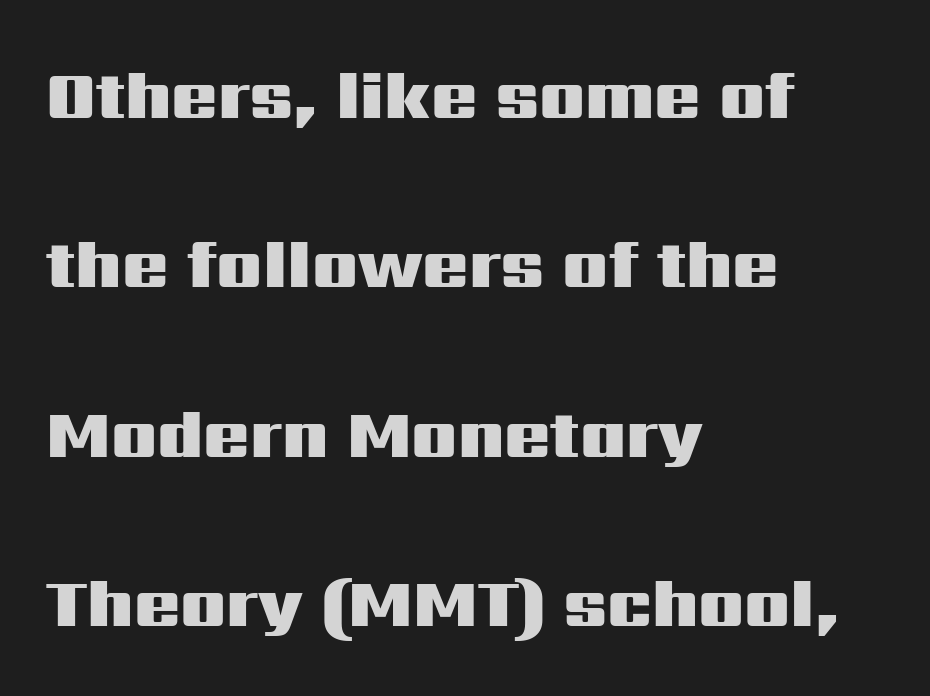
{"serif": "no", "italic": "no", "bold": "yes", "weight": "heavy", "width": "wide", "stroke_contrast": "medium", "x_height": "medium", "monospaced": "no", "underline": "no", "align": "left", "line_spacing": "loose", "line_spacing_ratio": 2.49, "letter_spacing": "normal", "letter_spacing_em": 0.0, "glyph_px": 68}
